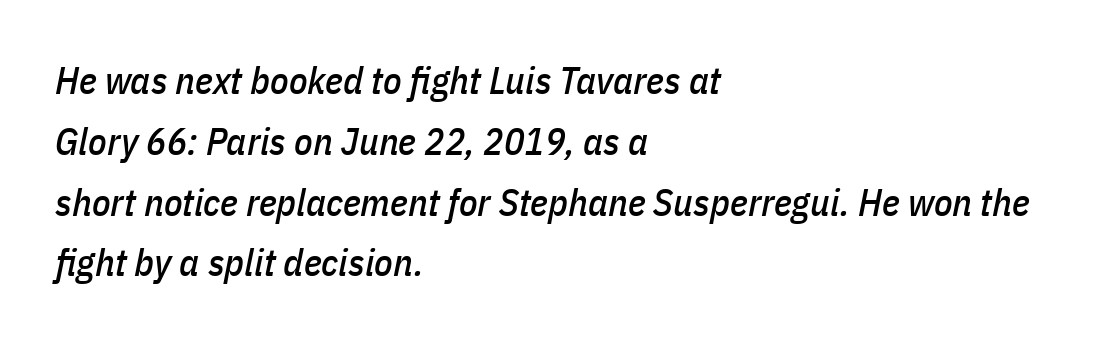
{"italic": "yes", "lean": "right", "slant_degrees": 11, "width": "condensed", "stroke_contrast": "low", "x_height": "medium", "monospaced": "no", "underline": "no", "align": "left", "line_spacing": "normal", "line_spacing_ratio": 1.6, "letter_spacing": "normal", "letter_spacing_em": 0.0, "glyph_px": 38}
